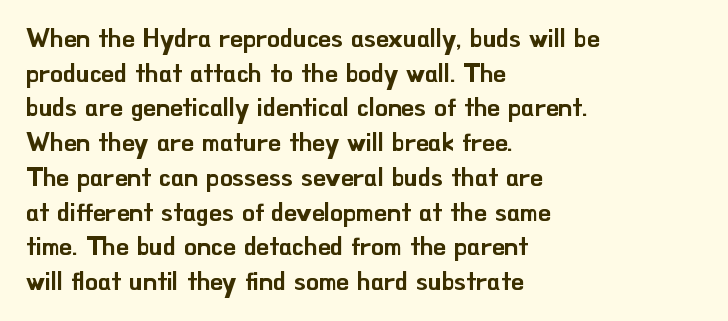
{"italic": "no", "underline": "no", "align": "left", "line_spacing": "normal", "line_spacing_ratio": 1.39, "letter_spacing": "normal", "letter_spacing_em": 0.0, "glyph_px": 25}
